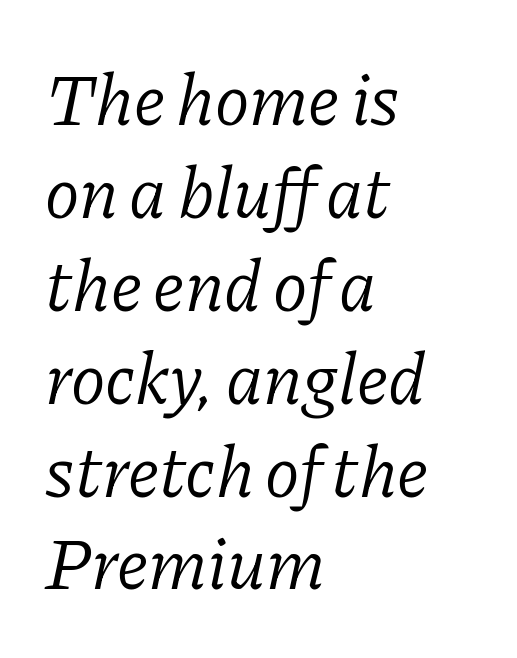
Line starts are locked; line ends wander. The glyphs are unaccompanied by any horizontal stroke below them. Serif or sans? Serif — the stroke terminals have little feet. The lines sit at an ordinary, default distance from one another.
